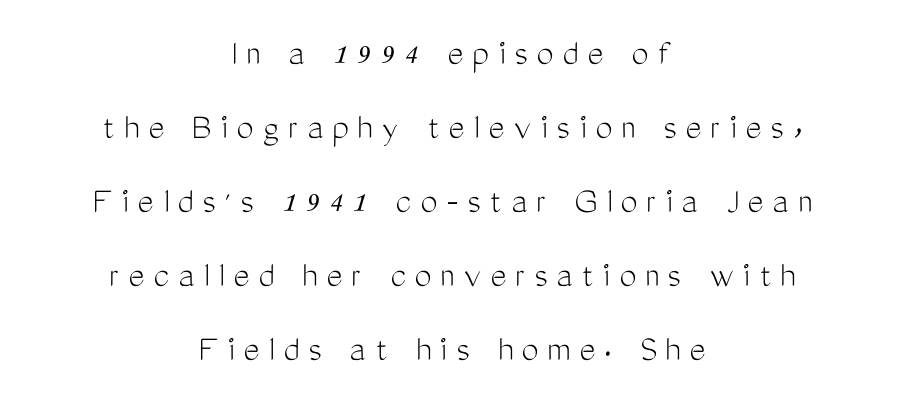
{"serif": "no", "italic": "no", "bold": "no", "weight": "light", "width": "condensed", "stroke_contrast": "medium", "x_height": "medium", "monospaced": "no", "underline": "no", "align": "center", "line_spacing": "loose", "line_spacing_ratio": 1.95, "letter_spacing": "wide", "letter_spacing_em": 0.24, "glyph_px": 38}
